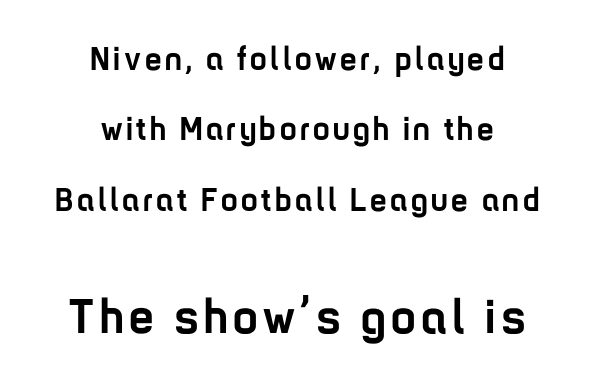
{"serif": "no", "italic": "no", "bold": "yes", "weight": "semibold", "width": "condensed", "stroke_contrast": "low", "x_height": "medium", "monospaced": "no", "underline": "no", "align": "center", "line_spacing": "loose", "line_spacing_ratio": 2.13, "larger_block": "second", "size_ratio": 1.48, "glyph_px": 49}
